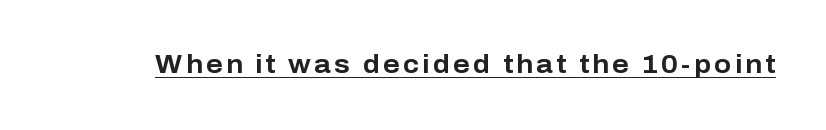
The image shows 25 px bold type, upright; set underlined.
